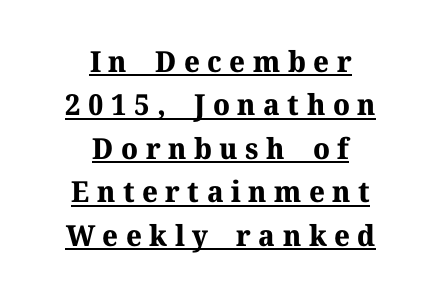
Q: Is the text bold? A: Yes.
Q: Is the text italic (slanted)? A: No, it is upright.
Q: Is the typeface a serif or a sans-serif typeface? A: Serif.
Q: Is the text underlined? A: Yes.
Q: How is the paragraph aligned? A: Centered.
Q: Is the spacing between letters normal or unusually wide? A: Unusually wide.
Q: Is the spacing between lines tight, normal or loose? A: Normal.
Q: Width (condensed, normal, or wide)? A: Normal.
Q: Stroke contrast? A: Medium.
Q: x-height? A: Medium.
Q: Monospaced? A: No.
